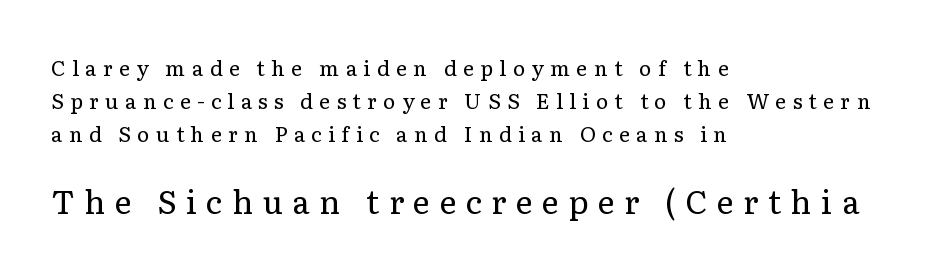
The later block is typeset at a bigger size than the earlier block. Proportional: the letters do not fall into vertical columns. Typeset ragged right — the left edge is the straight one. The line texture is sparse and dotted thanks to wide tracking. Reading down the column, the eye jumps a familiar distance to each next line.
